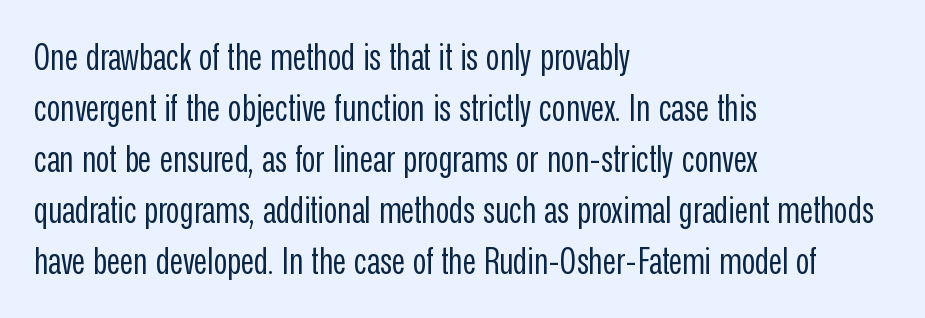
Weight: regular or lighter. It's the straight-up-and-down kind of type. The baseline area is clear. Letter spacing: default. Whoever set this chose a conventional vertical rhythm.
